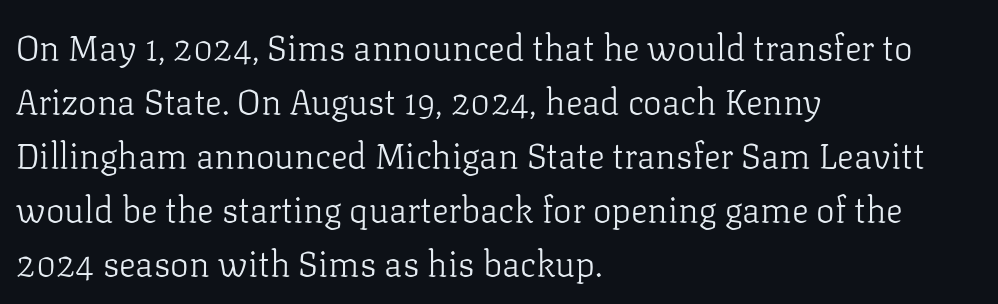
Q: Is the text bold? A: No.
Q: Is the text italic (slanted)? A: No, it is upright.
Q: Is the typeface a serif or a sans-serif typeface? A: Serif.
Q: Is the text underlined? A: No.
Q: How is the paragraph aligned? A: Left-aligned.
Q: Is the spacing between letters normal or unusually wide? A: Normal.
Q: Is the spacing between lines tight, normal or loose? A: Normal.
Q: Width (condensed, normal, or wide)? A: Normal.
Q: Stroke contrast? A: Low.
Q: x-height? A: Medium.
Q: Monospaced? A: No.
